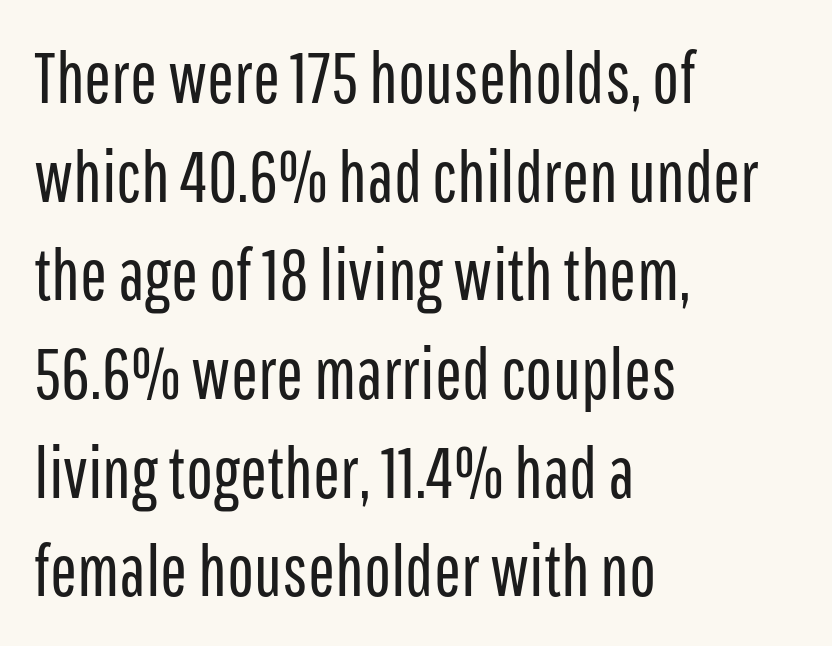
A sans-serif font was chosen for this passage. Check the space under the baseline: it is left empty. Evenly set lines give the paragraph a standard silhouette. These lines keep a tight, regular rhythm from letter to letter. The font sits on the lighter half of the weight spectrum, regular included. All the whitespace from short lines collects on the right.
